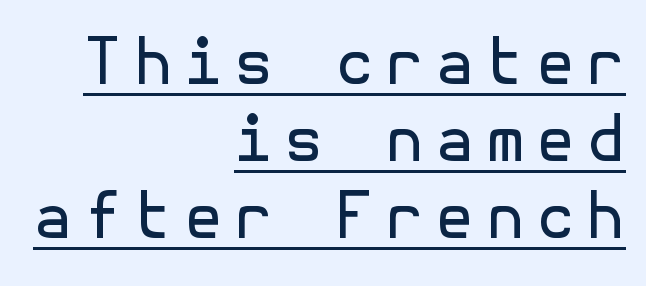
Q: Is the text bold? A: No.
Q: Is the text italic (slanted)? A: No, it is upright.
Q: Is the typeface a serif or a sans-serif typeface? A: Sans-serif.
Q: Is the text underlined? A: Yes.
Q: How is the paragraph aligned? A: Right-aligned.
Q: Width (condensed, normal, or wide)? A: Normal.
Q: x-height? A: Medium.
